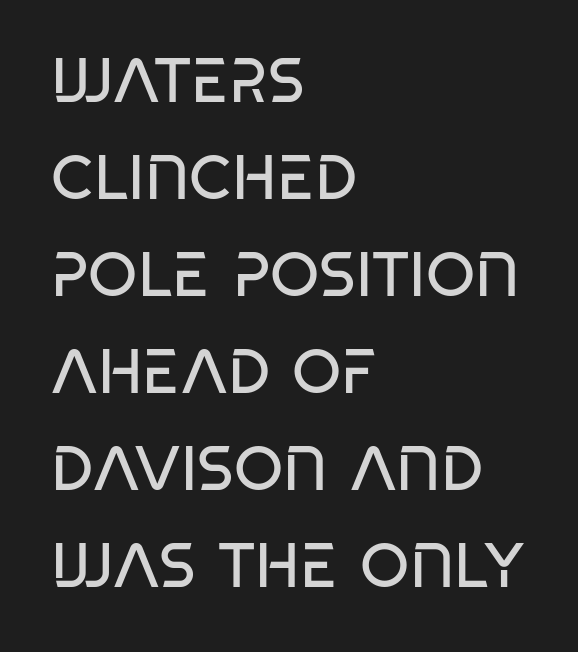
{"serif": "no", "italic": "no", "bold": "no", "weight": "regular", "width": "condensed", "stroke_contrast": "low", "x_height": "large", "monospaced": "no", "underline": "no", "align": "left", "line_spacing": "normal", "line_spacing_ratio": 1.54, "letter_spacing": "normal", "letter_spacing_em": 0.0, "glyph_px": 63}
